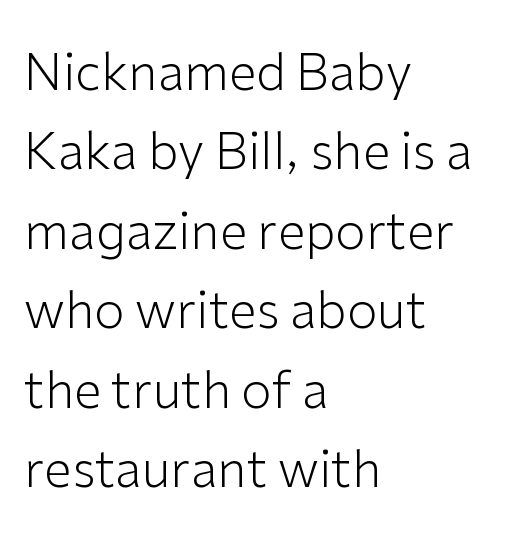
Q: Is the text bold? A: No.
Q: Is the text italic (slanted)? A: No, it is upright.
Q: Is the typeface a serif or a sans-serif typeface? A: Sans-serif.
Q: Is the text underlined? A: No.
Q: How is the paragraph aligned? A: Left-aligned.
Q: Is the spacing between letters normal or unusually wide? A: Normal.
Q: Is the spacing between lines tight, normal or loose? A: Normal.
Q: Width (condensed, normal, or wide)? A: Normal.
Q: Stroke contrast? A: Low.
Q: x-height? A: Medium.
Q: Monospaced? A: No.
